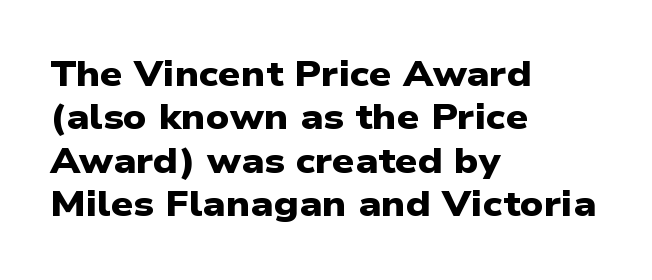
{"serif": "no", "bold": "yes", "weight": "heavy", "width": "wide", "stroke_contrast": "low", "x_height": "medium", "monospaced": "no", "underline": "no", "align": "left", "line_spacing_ratio": 1.24, "letter_spacing": "normal", "letter_spacing_em": 0.0, "glyph_px": 35}
